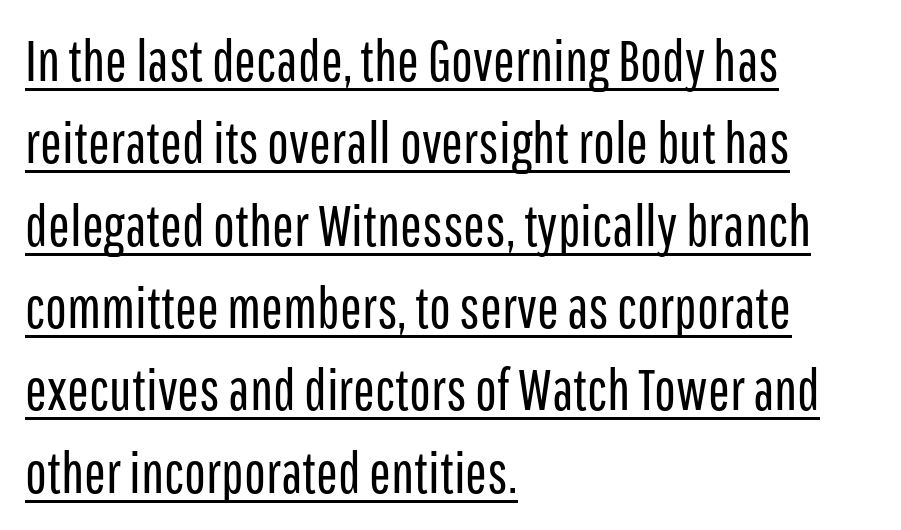
The image shows 58 px regular-weight, condensed sans-serif type, upright; set left-aligned, normal line spacing (1.42x), normal letter spacing, underlined; low stroke contrast and a medium x-height.
